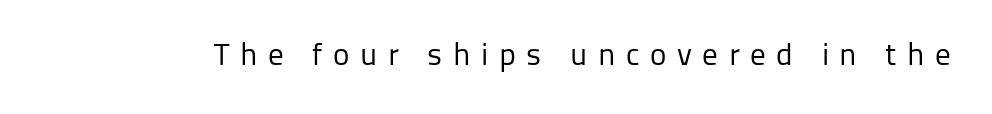
{"serif": "no", "italic": "no", "bold": "no", "weight": "regular", "width": "normal", "stroke_contrast": "low", "x_height": "medium", "monospaced": "no", "underline": "no", "letter_spacing": "wide", "letter_spacing_em": 0.34, "glyph_px": 31}
